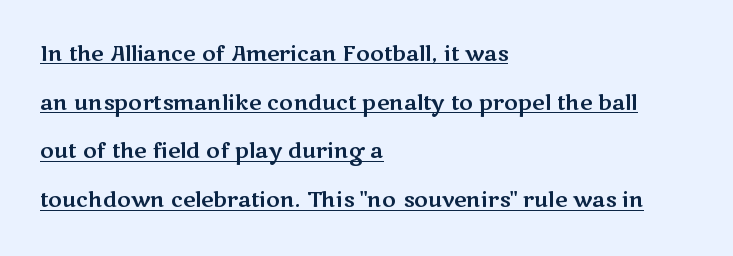
Italic: no, the glyphs are upright roman. Does the leading feel generous? Absolutely, it's lavish. The rendered words wear a rule along their underside. If you drew a ruler down the left edge, every line would touch it. The line texture is even and compact thanks to regular tracking.
